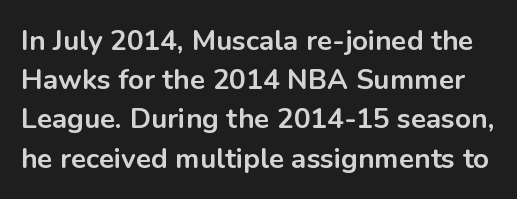
The image shows 28 px bold sans-serif type, upright; set normal line spacing (1.4x), normal letter spacing, not underlined; low stroke contrast and a medium x-height.
